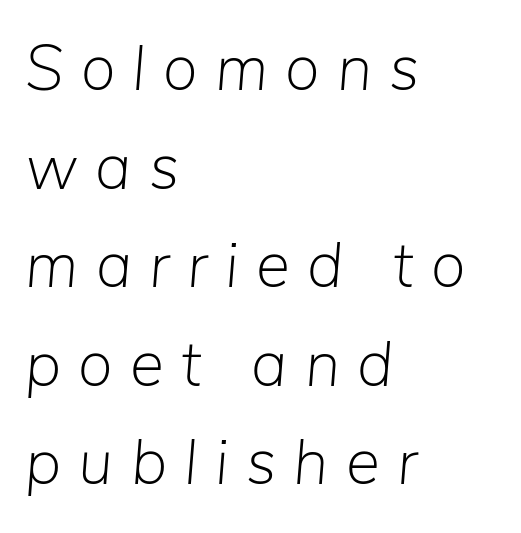
These lines were composed using italics. Display-style spreading of the glyphs; the letterfit is very open. Honestly, the row spacing looks completely unremarkable. Do the characters align in a grid? No, the font is proportional.
